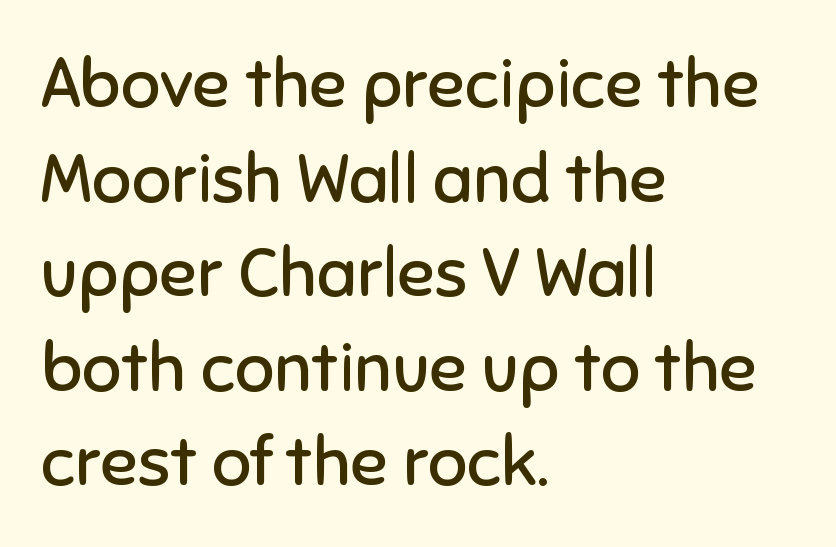
Teacher's note: observe the even left margin — that is flush-left alignment. Think standard paragraph weight, or any step lighter than that. The tracking reads as untouched default to a designer's eye. Classification — sans serif.
